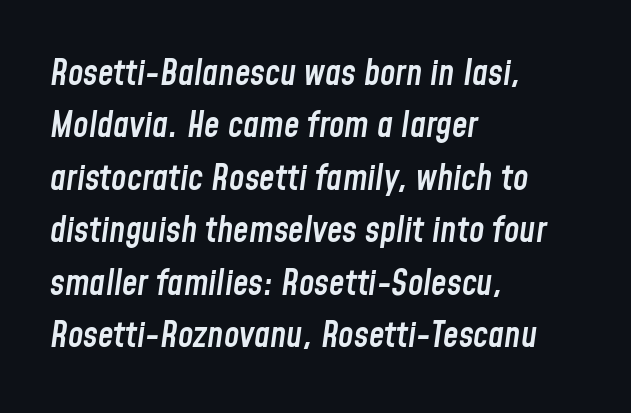
Q: Is the text bold? A: Semi-bold.
Q: Is the text italic (slanted)? A: Yes, it leans right by about 8 degrees.
Q: Is the text underlined? A: No.
Q: How is the paragraph aligned? A: Left-aligned.
Q: Is the spacing between letters normal or unusually wide? A: Normal.
Q: Is the spacing between lines tight, normal or loose? A: Normal.
Q: Width (condensed, normal, or wide)? A: Condensed.
Q: Stroke contrast? A: Low.
Q: x-height? A: Medium.
Q: Monospaced? A: No.
